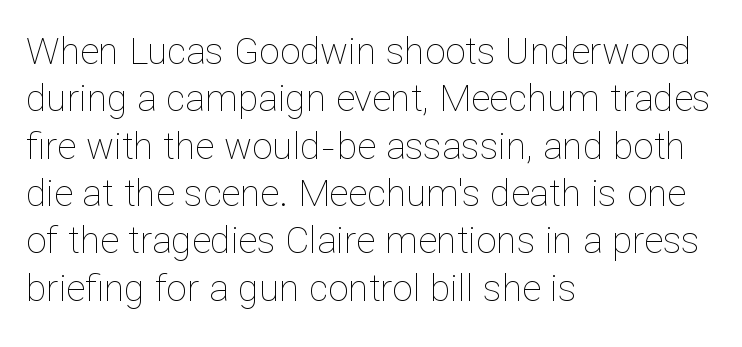
The image shows 37 px thin type, upright; set left-aligned, normal line spacing (1.28x), normal letter spacing, not underlined; low stroke contrast and a medium x-height.
